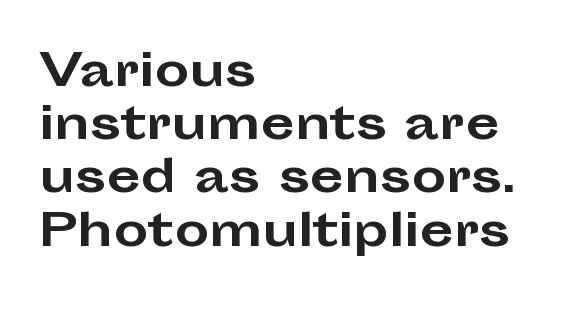
Q: Is the text bold? A: Yes.
Q: Is the text italic (slanted)? A: No, it is upright.
Q: Is the typeface a serif or a sans-serif typeface? A: Sans-serif.
Q: Is the text underlined? A: No.
Q: How is the paragraph aligned? A: Left-aligned.
Q: Is the spacing between letters normal or unusually wide? A: Normal.
Q: Width (condensed, normal, or wide)? A: Wide.
Q: Stroke contrast? A: Low.
Q: x-height? A: Medium.
Q: Monospaced? A: No.
